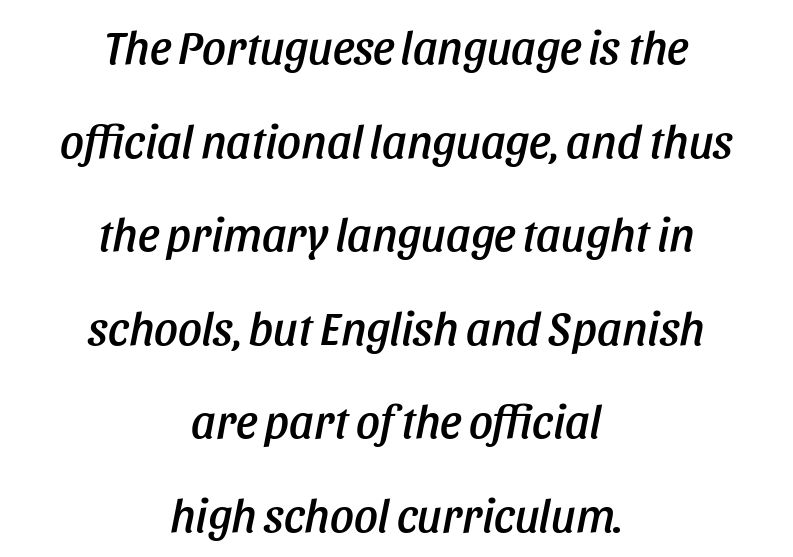
The rendering uses a large line-height, opening up the rows. The typesetter chose a symmetrical, centered arrangement here. Characters follow at the spacing the type designer built in. Every character sits at an angle, as italics do.
